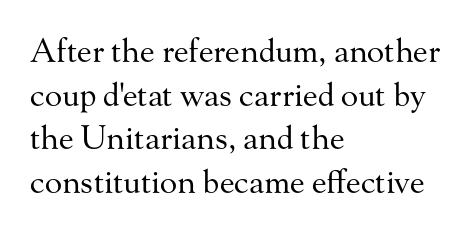
Q: Is the text bold? A: No.
Q: Is the text italic (slanted)? A: No, it is upright.
Q: Is the typeface a serif or a sans-serif typeface? A: Serif.
Q: Is the text underlined? A: No.
Q: How is the paragraph aligned? A: Left-aligned.
Q: Is the spacing between letters normal or unusually wide? A: Normal.
Q: Is the spacing between lines tight, normal or loose? A: Normal.
Q: Width (condensed, normal, or wide)? A: Normal.
Q: Stroke contrast? A: Medium.
Q: x-height? A: Small.
Q: Monospaced? A: No.
